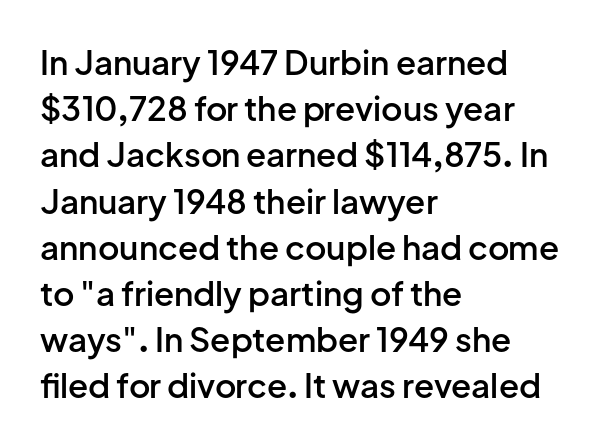
The image shows 33 px semibold sans-serif type, upright; set left-aligned, normal line spacing (1.4x), normal letter spacing, not underlined; low stroke contrast and a medium x-height.
